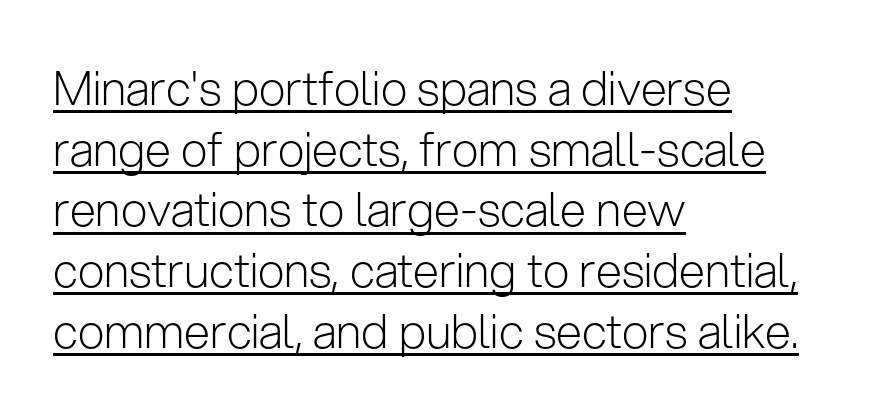
Q: Is the text bold? A: No.
Q: Is the text italic (slanted)? A: No, it is upright.
Q: Is the typeface a serif or a sans-serif typeface? A: Sans-serif.
Q: Is the text underlined? A: Yes.
Q: How is the paragraph aligned? A: Left-aligned.
Q: Is the spacing between letters normal or unusually wide? A: Normal.
Q: Is the spacing between lines tight, normal or loose? A: Normal.
Q: Width (condensed, normal, or wide)? A: Normal.
Q: Stroke contrast? A: Low.
Q: x-height? A: Medium.
Q: Monospaced? A: No.
